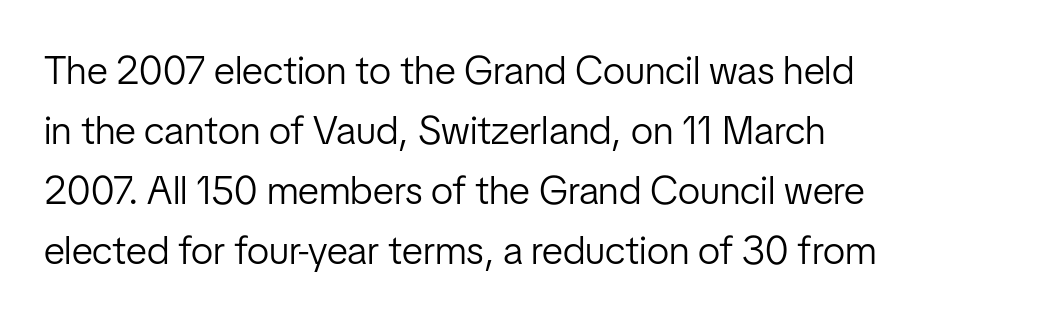
The rendering uses natural spacing where letterforms have individual widths. Designer's note — italics off, roman on. Every row of glyphs begins at an identical x-position on the left. Rule under the text: the space is simply empty. The strokes carry an ordinary text weight at most.
